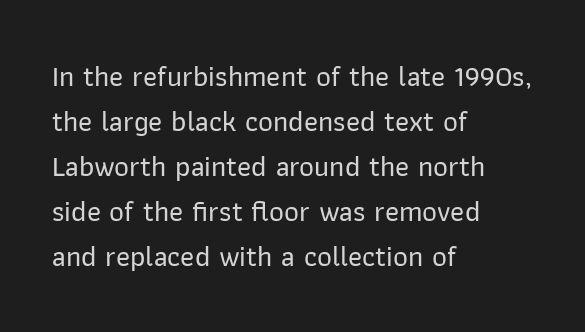
Q: Is the text italic (slanted)? A: No, it is upright.
Q: Is the typeface a serif or a sans-serif typeface? A: Sans-serif.
Q: Is the text underlined? A: No.
Q: How is the paragraph aligned? A: Left-aligned.
Q: Is the spacing between letters normal or unusually wide? A: Normal.
Q: Is the spacing between lines tight, normal or loose? A: Normal.
Q: Width (condensed, normal, or wide)? A: Normal.
Q: Stroke contrast? A: Low.
Q: x-height? A: Medium.
Q: Monospaced? A: No.
